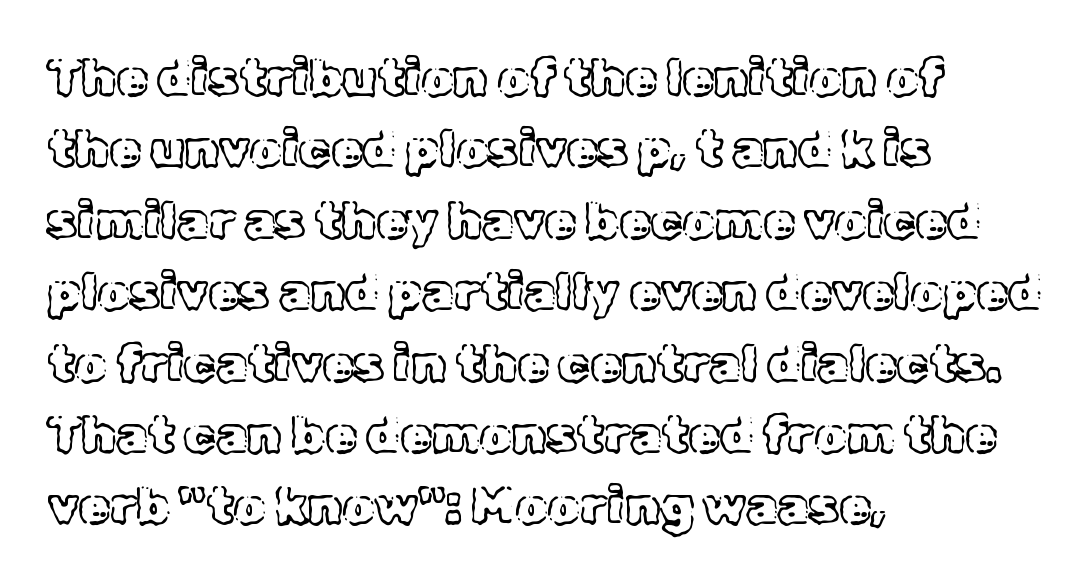
The image shows 51 px text type, upright; set left-aligned, normal line spacing (1.4x), normal letter spacing, not underlined; a medium x-height.
